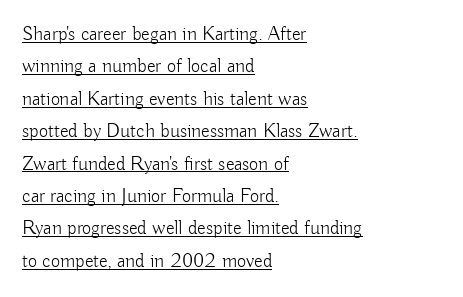
The image shows 20 px text type, upright; set left-aligned, normal line spacing (1.62x), normal letter spacing, underlined.
